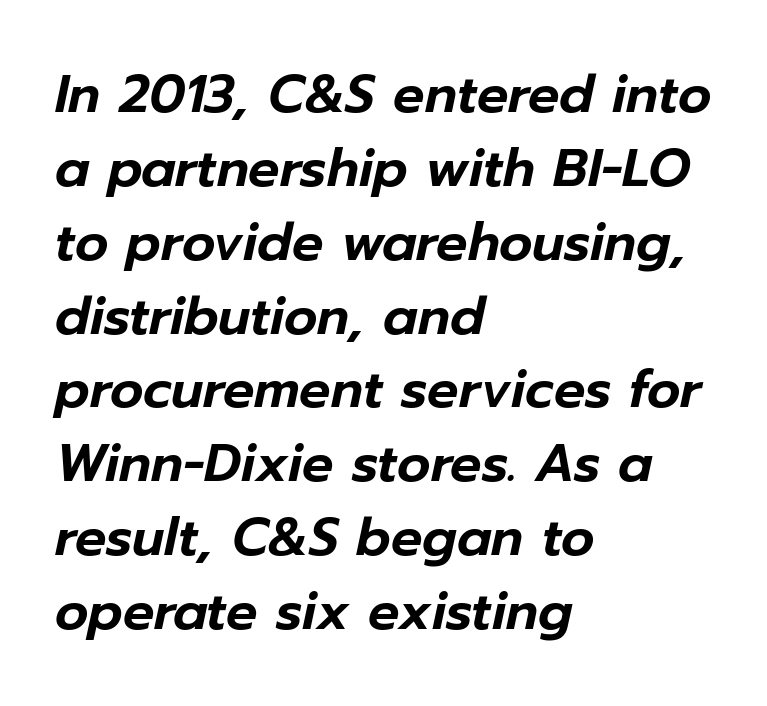
Q: Is the text italic (slanted)? A: Yes, it leans right by about 12 degrees.
Q: Is the text underlined? A: No.
Q: How is the paragraph aligned? A: Left-aligned.
Q: Is the spacing between letters normal or unusually wide? A: Normal.
Q: Is the spacing between lines tight, normal or loose? A: Normal.
Q: Width (condensed, normal, or wide)? A: Normal.
Q: Stroke contrast? A: Low.
Q: x-height? A: Medium.
Q: Monospaced? A: No.
